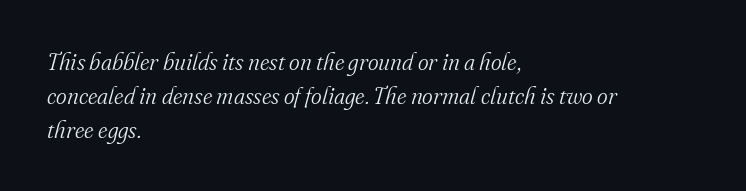
The image shows 23 px text type, italic (leaning right); set left-aligned, normal line spacing (1.47x), normal letter spacing, not underlined.
